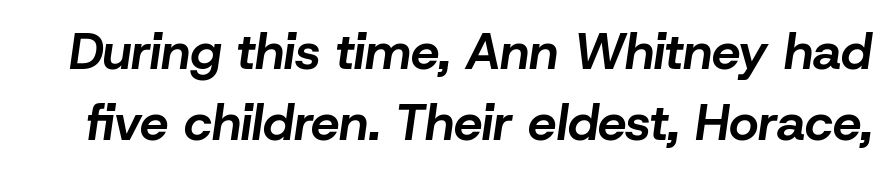
{"italic": "yes", "lean": "right", "slant_degrees": 8, "bold": "yes", "weight": "bold", "width": "normal", "stroke_contrast": "low", "x_height": "medium", "monospaced": "no", "underline": "no", "line_spacing": "normal", "line_spacing_ratio": 1.4, "letter_spacing": "normal", "letter_spacing_em": 0.0, "glyph_px": 51}
